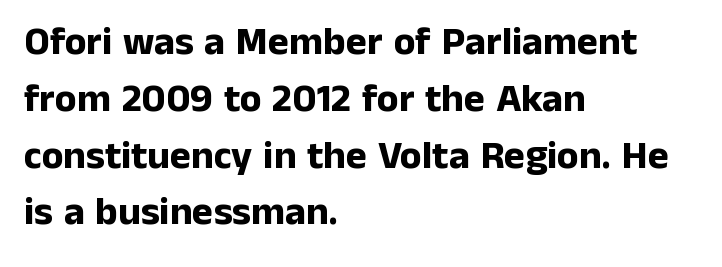
Q: Is the text bold? A: Yes.
Q: Is the text italic (slanted)? A: No, it is upright.
Q: Is the typeface a serif or a sans-serif typeface? A: Sans-serif.
Q: Is the text underlined? A: No.
Q: How is the paragraph aligned? A: Left-aligned.
Q: Is the spacing between letters normal or unusually wide? A: Normal.
Q: Is the spacing between lines tight, normal or loose? A: Normal.
Q: Width (condensed, normal, or wide)? A: Normal.
Q: Stroke contrast? A: Low.
Q: x-height? A: Medium.
Q: Monospaced? A: No.
